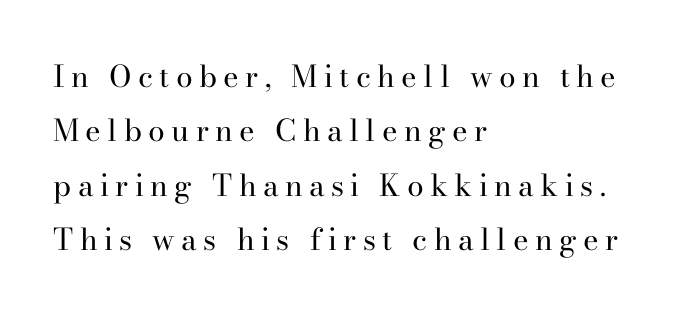
{"serif": "yes", "italic": "no", "bold": "no", "weight": "regular", "width": "normal", "stroke_contrast": "high", "x_height": "small", "monospaced": "no", "underline": "no", "align": "left", "line_spacing_ratio": 1.81, "letter_spacing": "wide", "letter_spacing_em": 0.21, "glyph_px": 30}
